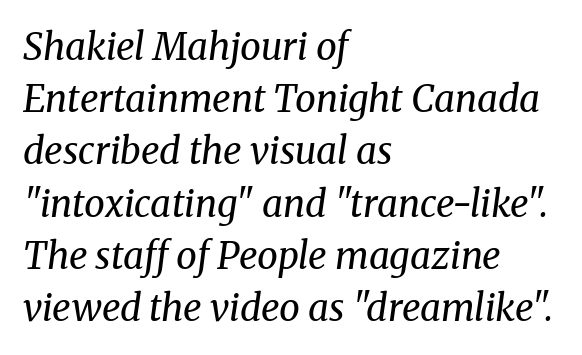
The image shows 37 px regular-weight serif type, italic (leaning right); set left-aligned, normal line spacing (1.41x), normal letter spacing, not underlined; medium stroke contrast and a medium x-height.
